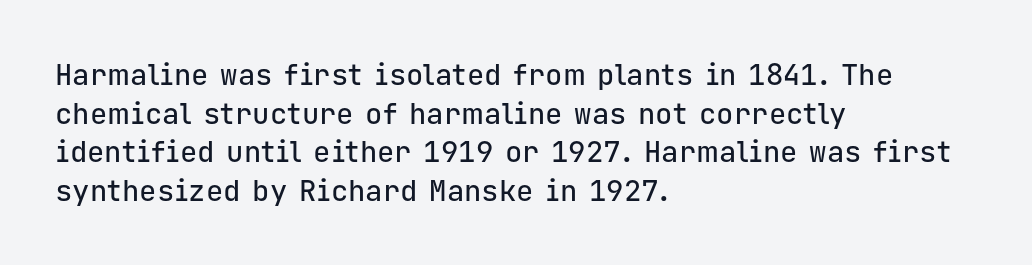
{"serif": "no", "italic": "no", "width": "normal", "stroke_contrast": "low", "x_height": "medium", "monospaced": "yes", "underline": "no", "align": "left", "line_spacing": "normal", "line_spacing_ratio": 1.33, "letter_spacing": "normal", "letter_spacing_em": 0.0, "glyph_px": 29}
